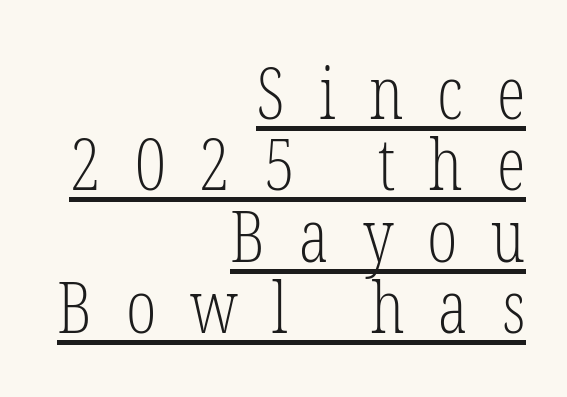
The image shows 72 px light, condensed serif type, upright; set right-aligned, tight line spacing (0.99x), unusually wide letter spacing (+0.47 em), underlined; low stroke contrast and a medium x-height.
